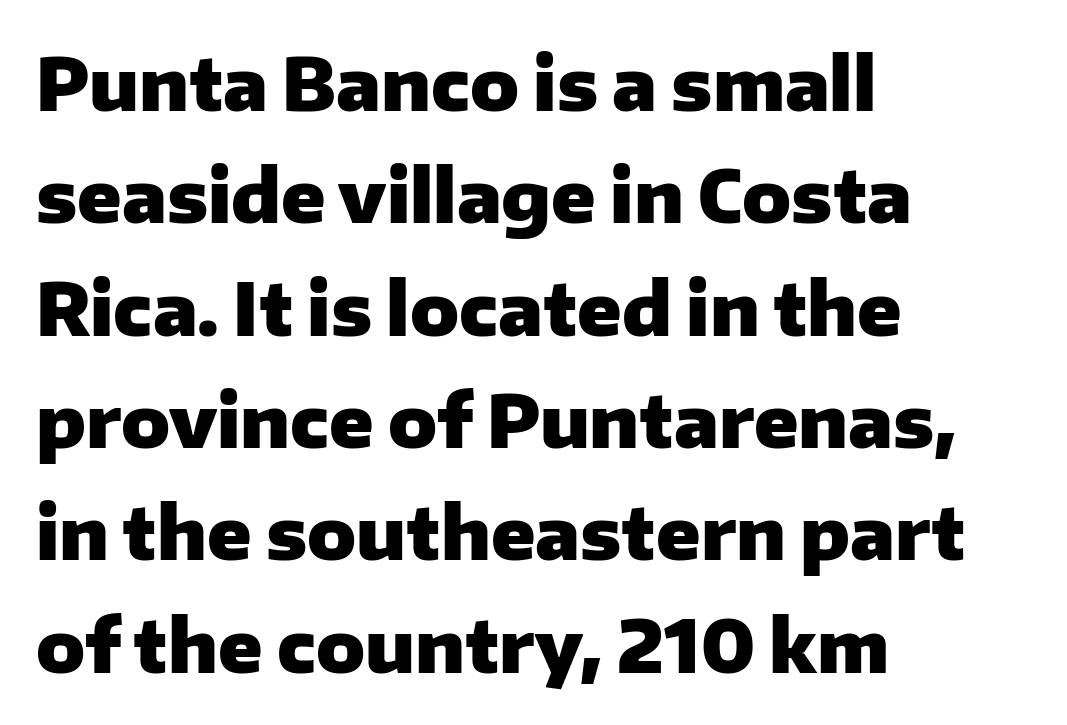
Q: Is the text bold? A: Yes.
Q: Is the text italic (slanted)? A: No, it is upright.
Q: Is the typeface a serif or a sans-serif typeface? A: Sans-serif.
Q: Is the text underlined? A: No.
Q: How is the paragraph aligned? A: Left-aligned.
Q: Is the spacing between letters normal or unusually wide? A: Normal.
Q: Is the spacing between lines tight, normal or loose? A: Normal.
Q: Width (condensed, normal, or wide)? A: Normal.
Q: Stroke contrast? A: Low.
Q: x-height? A: Medium.
Q: Monospaced? A: No.
